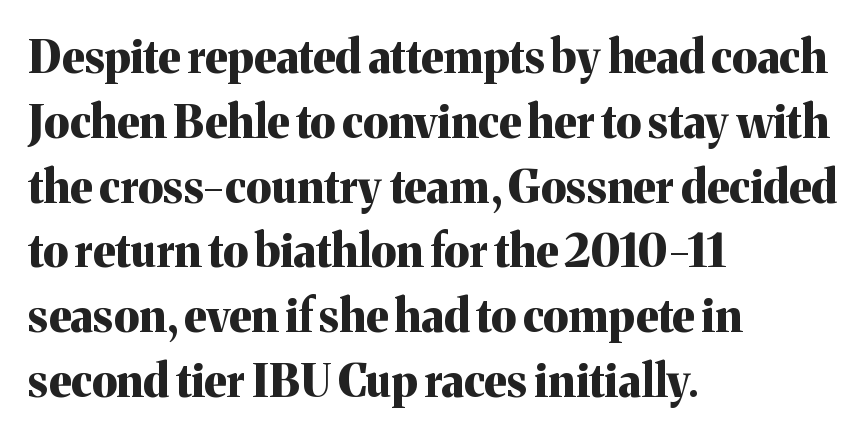
Q: Is the text bold? A: Yes.
Q: Is the text italic (slanted)? A: No, it is upright.
Q: Is the typeface a serif or a sans-serif typeface? A: Serif.
Q: Is the text underlined? A: No.
Q: How is the paragraph aligned? A: Left-aligned.
Q: Is the spacing between letters normal or unusually wide? A: Normal.
Q: Is the spacing between lines tight, normal or loose? A: Normal.
Q: Width (condensed, normal, or wide)? A: Normal.
Q: Stroke contrast? A: Medium.
Q: x-height? A: Medium.
Q: Monospaced? A: No.
